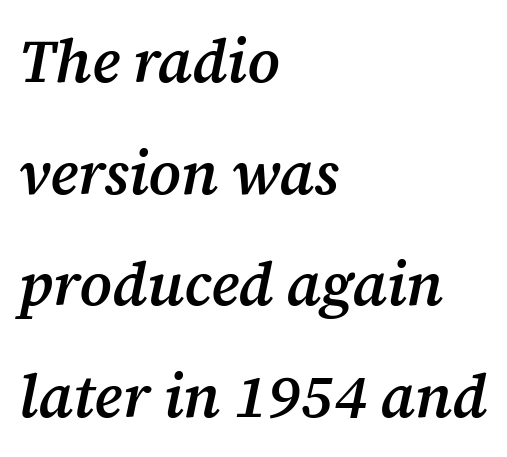
The image shows 60 px semibold serif type, italic (leaning right); set left-aligned, line spacing 1.86x, normal letter spacing, not underlined; medium stroke contrast and a medium x-height.
